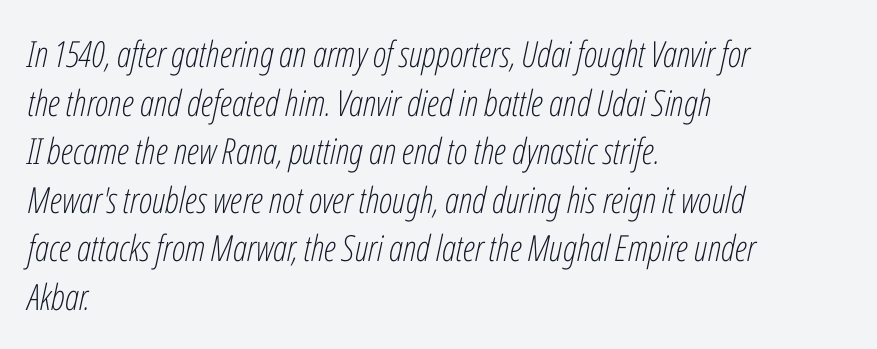
The designer left line spacing at the default. Character widths vary here, with narrow letters taking less room than wide ones. This rendering uses left alignment, leaving the right contour irregular. Tracking value appears to be zero — textbook default spacing. Weight: not bold — regular or lighter.
